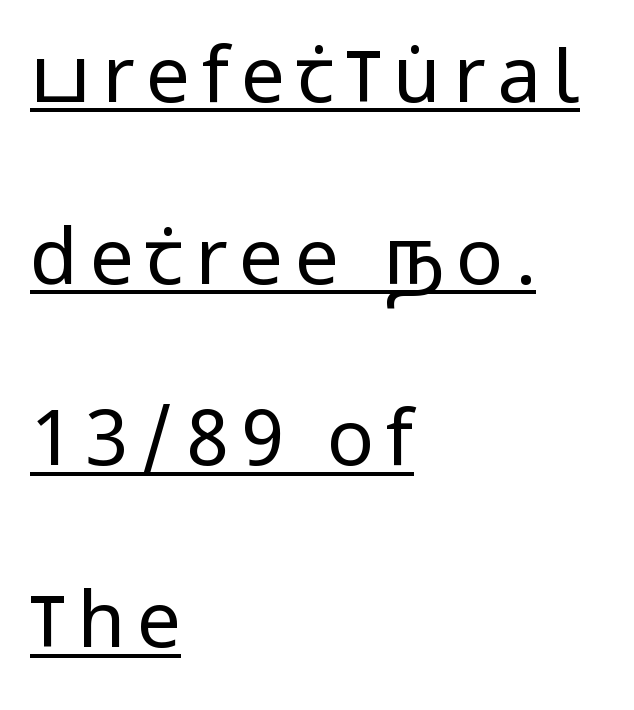
Q: Is the text bold? A: No.
Q: Is the text italic (slanted)? A: No, it is upright.
Q: Is the typeface a serif or a sans-serif typeface? A: Sans-serif.
Q: Is the text underlined? A: Yes.
Q: How is the paragraph aligned? A: Left-aligned.
Q: Is the spacing between lines tight, normal or loose? A: Loose.
Q: Width (condensed, normal, or wide)? A: Condensed.
Q: Stroke contrast? A: Low.
Q: x-height? A: Large.
Q: Monospaced? A: No.
